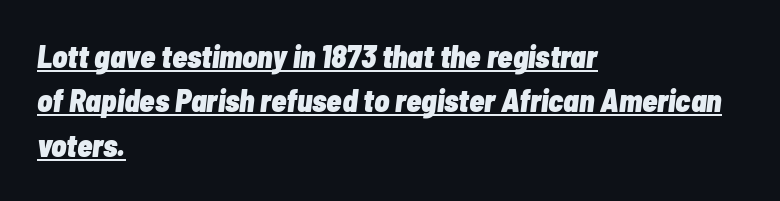
The image shows 31 px heavy, condensed type, italic (leaning right); set left-aligned, normal line spacing (1.43x), normal letter spacing, underlined; low stroke contrast and a medium x-height.
